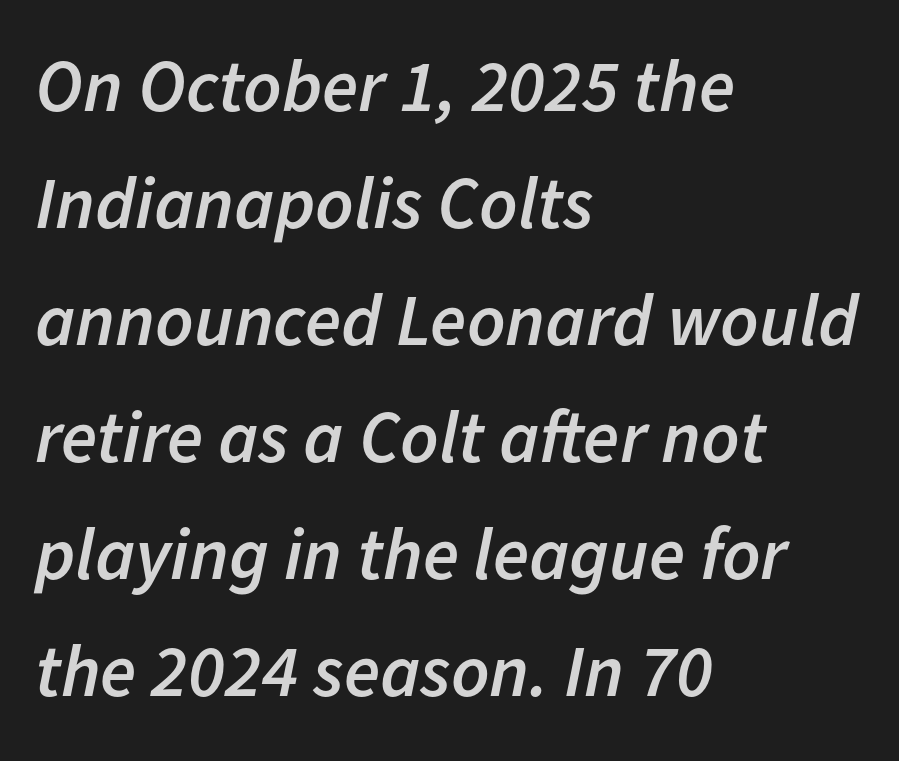
{"italic": "yes", "lean": "right", "slant_degrees": 11, "bold": "semi", "weight": "semibold", "width": "normal", "stroke_contrast": "low", "x_height": "medium", "monospaced": "no", "underline": "no", "align": "left", "line_spacing": "normal", "line_spacing_ratio": 1.58, "letter_spacing": "normal", "letter_spacing_em": 0.0, "glyph_px": 74}
